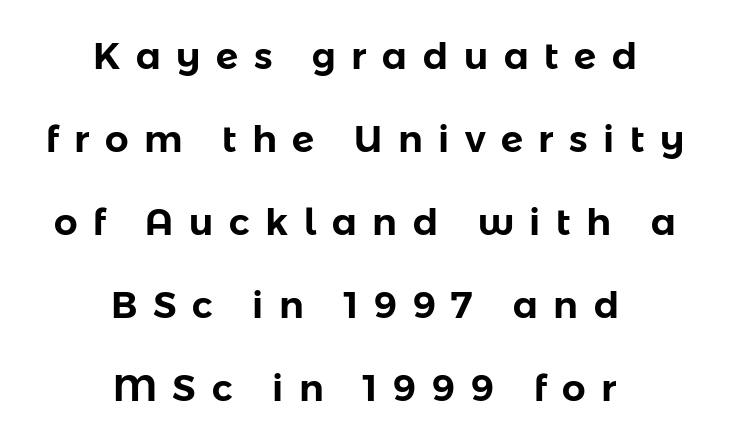
The image shows 37 px sans-serif type, upright; set centered, loose line spacing (2.24x), unusually wide letter spacing (+0.42 em), not underlined; low stroke contrast and a medium x-height.
